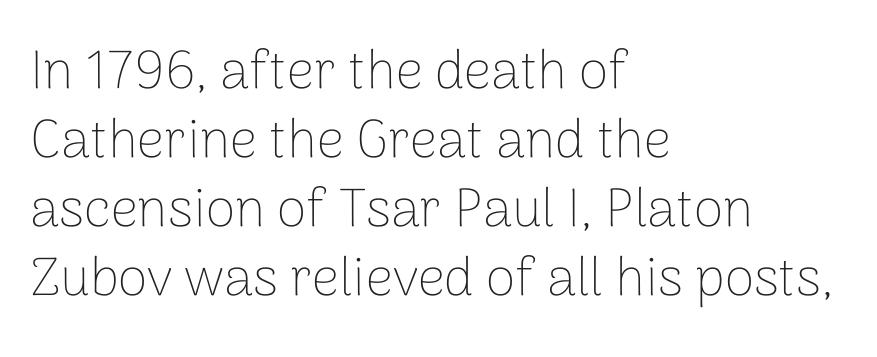
Q: Is the text bold? A: No.
Q: Is the text italic (slanted)? A: No, it is upright.
Q: Is the typeface a serif or a sans-serif typeface? A: Sans-serif.
Q: Is the text underlined? A: No.
Q: How is the paragraph aligned? A: Left-aligned.
Q: Is the spacing between letters normal or unusually wide? A: Normal.
Q: Is the spacing between lines tight, normal or loose? A: Normal.
Q: Width (condensed, normal, or wide)? A: Normal.
Q: Stroke contrast? A: Low.
Q: x-height? A: Medium.
Q: Monospaced? A: No.
